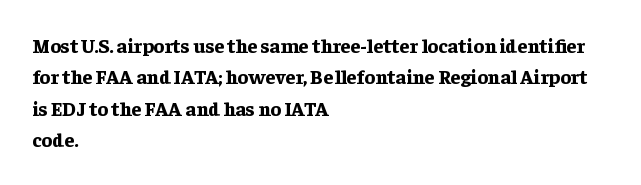
Q: Is the text bold? A: Yes.
Q: Is the text italic (slanted)? A: No, it is upright.
Q: Is the text underlined? A: No.
Q: How is the paragraph aligned? A: Left-aligned.
Q: Is the spacing between letters normal or unusually wide? A: Normal.
Q: Is the spacing between lines tight, normal or loose? A: Normal.
